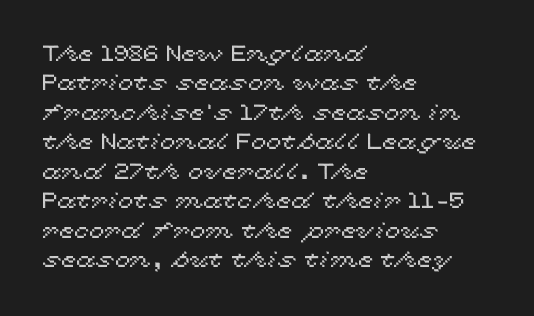
Q: Is the text italic (slanted)? A: Yes.
Q: Is the text underlined? A: No.
Q: How is the paragraph aligned? A: Left-aligned.
Q: Is the spacing between letters normal or unusually wide? A: Normal.
Q: Is the spacing between lines tight, normal or loose? A: Normal.
